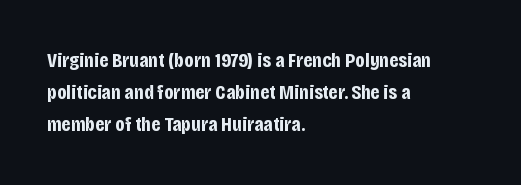
Tracking value appears to be zero — textbook default spacing. Is the type bold? Yes — the strokes are clearly thick and heavy. The block of text has a typical density, with ordinary space between rows. The rag falls on the right side of this text block. Words float on clear page, feet unadorned.
